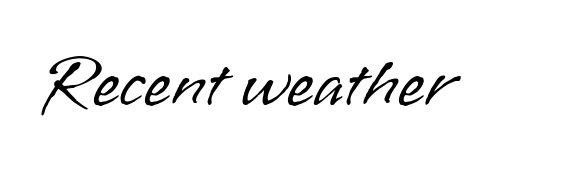
Q: Is the text bold? A: No.
Q: Is the text italic (slanted)? A: Yes.
Q: Is the typeface a serif or a sans-serif typeface? A: Sans-serif.
Q: Is the text underlined? A: No.
Q: Is the spacing between letters normal or unusually wide? A: Normal.
Q: Width (condensed, normal, or wide)? A: Normal.
Q: Stroke contrast? A: Low.
Q: x-height? A: Small.
Q: Monospaced? A: No.
